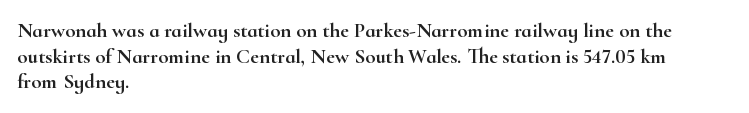
The image shows 21 px text type, upright; set left-aligned, line spacing 1.22x, normal letter spacing, not underlined.
